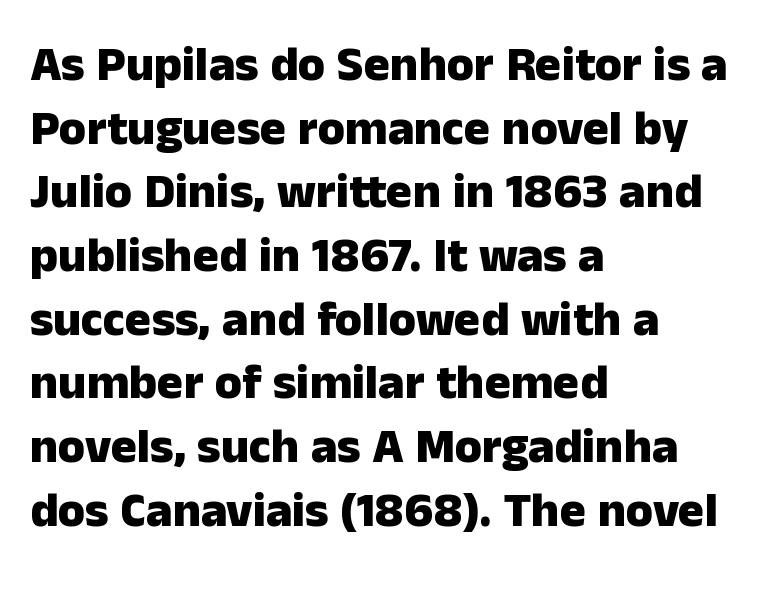
Q: Is the text bold? A: Yes.
Q: Is the text italic (slanted)? A: No, it is upright.
Q: Is the typeface a serif or a sans-serif typeface? A: Sans-serif.
Q: Is the text underlined? A: No.
Q: How is the paragraph aligned? A: Left-aligned.
Q: Is the spacing between letters normal or unusually wide? A: Normal.
Q: Is the spacing between lines tight, normal or loose? A: Normal.
Q: Width (condensed, normal, or wide)? A: Normal.
Q: Stroke contrast? A: Low.
Q: x-height? A: Medium.
Q: Monospaced? A: No.
